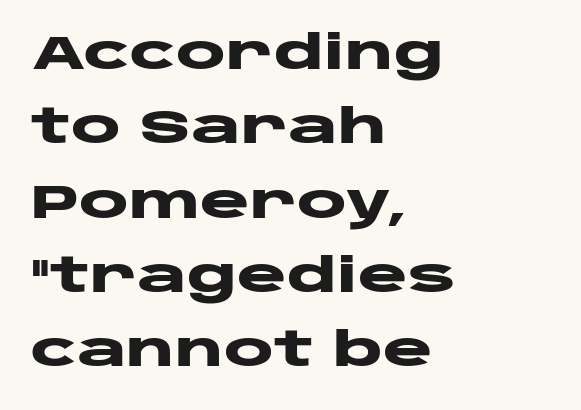
Q: Is the text bold? A: Yes.
Q: Is the text italic (slanted)? A: No, it is upright.
Q: Is the typeface a serif or a sans-serif typeface? A: Sans-serif.
Q: Is the text underlined? A: No.
Q: How is the paragraph aligned? A: Left-aligned.
Q: Is the spacing between letters normal or unusually wide? A: Normal.
Q: Is the spacing between lines tight, normal or loose? A: Normal.
Q: Width (condensed, normal, or wide)? A: Wide.
Q: Stroke contrast? A: Low.
Q: x-height? A: Large.
Q: Monospaced? A: No.
